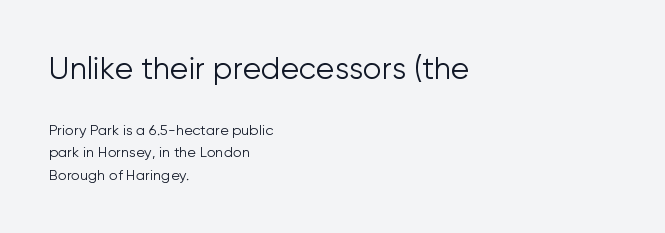
{"serif": "no", "italic": "no", "bold": "no", "weight": "light", "width": "normal", "stroke_contrast": "low", "x_height": "medium", "monospaced": "no", "underline": "no", "align": "left", "line_spacing": "normal", "line_spacing_ratio": 1.6, "letter_spacing": "normal", "letter_spacing_em": 0.0, "larger_block": "first", "size_ratio": 2.14, "glyph_px": 30}
